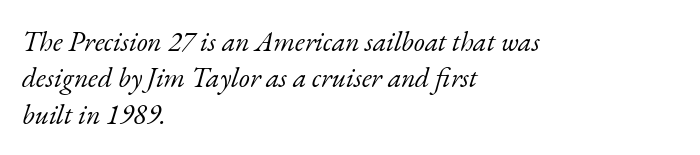
Small tapered or slab feet sit at the stroke ends, so this counts as serif. The letters are slanted; this is an italic face. Notice how the passage keeps a crisp vertical edge on the left only. The rendering keeps characters at their native spacing. Proportional: the letters do not fall into vertical columns.
